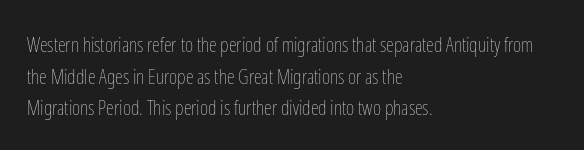
The image shows 20 px text type, upright; set left-aligned, normal line spacing (1.58x), normal letter spacing, not underlined.
